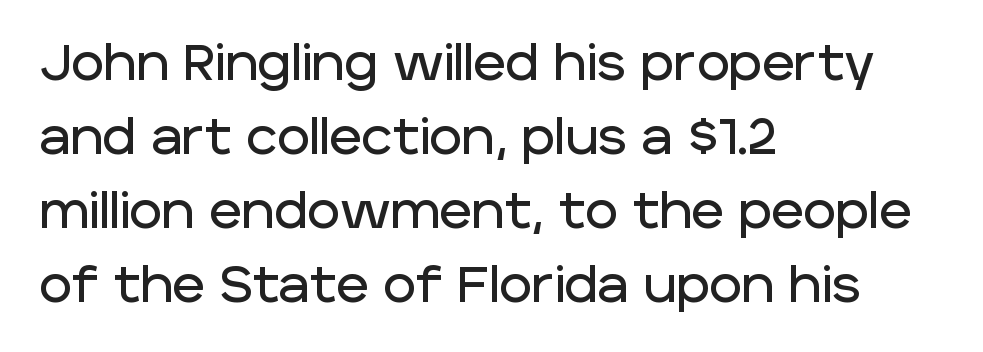
{"serif": "no", "italic": "no", "width": "normal", "stroke_contrast": "low", "x_height": "large", "monospaced": "no", "underline": "no", "align": "left", "line_spacing": "normal", "line_spacing_ratio": 1.48, "letter_spacing": "normal", "letter_spacing_em": 0.0, "glyph_px": 50}
